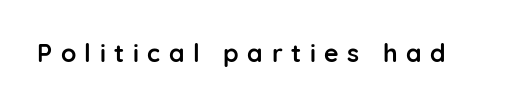
A bare baseline throughout the passage. Compared with typical body copy, the letter spacing here is much looser. This is heavy type, rendered in bold. Vertical strokes here are truly vertical.
